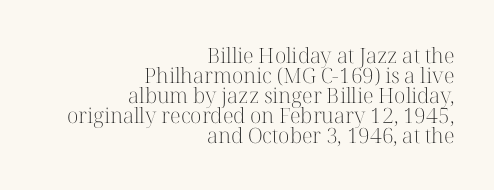
The image shows 21 px text type, upright; set right-aligned, tight line spacing (0.95x), normal letter spacing, not underlined.
